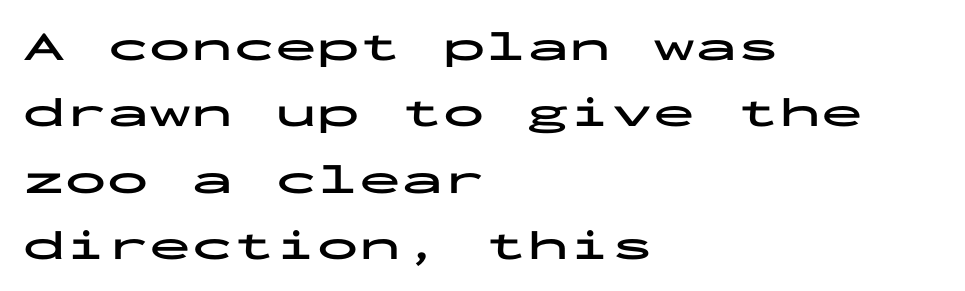
{"serif": "no", "italic": "no", "bold": "yes", "weight": "bold", "width": "wide", "stroke_contrast": "low", "x_height": "medium", "monospaced": "yes", "underline": "no", "align": "left", "line_spacing": "normal", "line_spacing_ratio": 1.58, "letter_spacing": "normal", "letter_spacing_em": 0.0, "glyph_px": 42}
